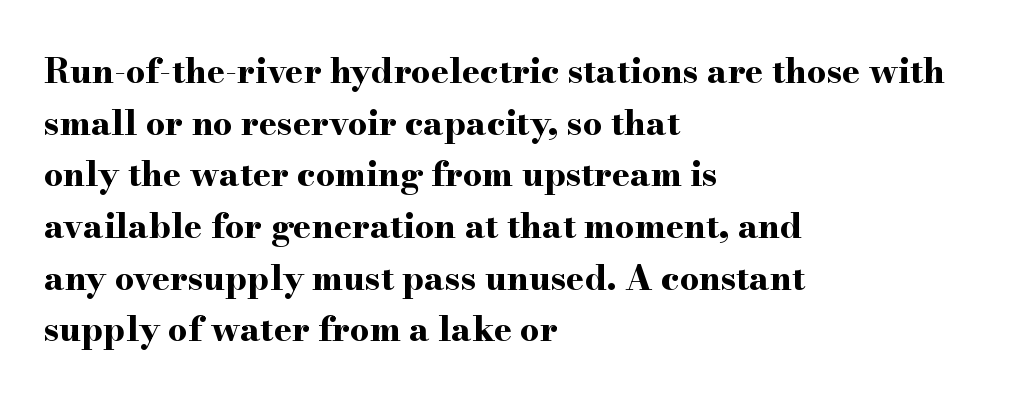
{"serif": "yes", "italic": "no", "bold": "yes", "weight": "bold", "width": "wide", "stroke_contrast": "high", "x_height": "small", "monospaced": "no", "underline": "no", "align": "left", "line_spacing": "normal", "line_spacing_ratio": 1.52, "letter_spacing": "normal", "letter_spacing_em": 0.0, "glyph_px": 34}
